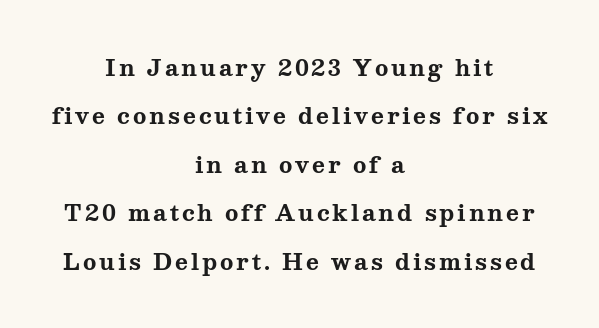
The specimen omits any rule beneath the text block's lines. The lines are quadded center. Stroke thickness is high; the sample reads as a true bold. Upright lettering throughout. Baseline-to-baseline distance is far greater than the letter height.
